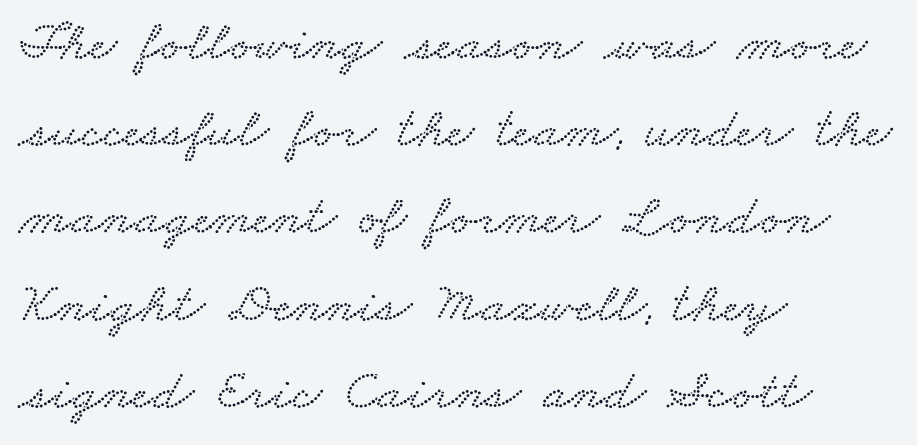
The rendering uses a moderate line-height, typical for paragraphs. Casual observation: everything's shoved over to the left. A typesetter would call this proportional, since set widths differ per character. The gaps between neighbouring characters are ordinary and unremarkable.
